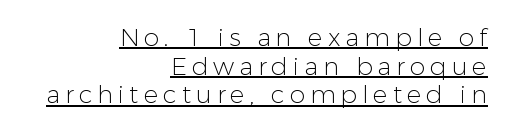
The image shows 25 px text type, upright; set right-aligned, tight line spacing (1.15x), underlined.
